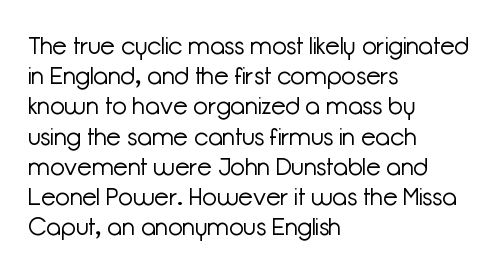
Q: Is the text bold? A: No.
Q: Is the text italic (slanted)? A: No, it is upright.
Q: Is the text underlined? A: No.
Q: How is the paragraph aligned? A: Left-aligned.
Q: Is the spacing between letters normal or unusually wide? A: Normal.
Q: Is the spacing between lines tight, normal or loose? A: Normal.
